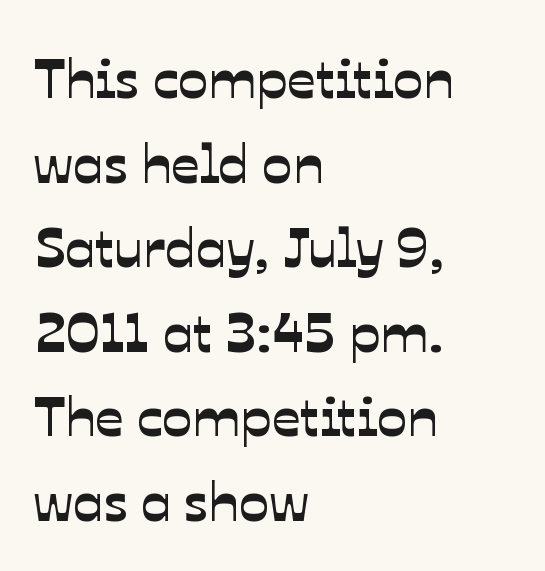
Q: Is the typeface a serif or a sans-serif typeface? A: Sans-serif.
Q: Is the text underlined? A: No.
Q: How is the paragraph aligned? A: Left-aligned.
Q: Is the spacing between letters normal or unusually wide? A: Normal.
Q: Is the spacing between lines tight, normal or loose? A: Normal.
Q: Width (condensed, normal, or wide)? A: Normal.
Q: Stroke contrast? A: Low.
Q: x-height? A: Medium.
Q: Monospaced? A: No.
